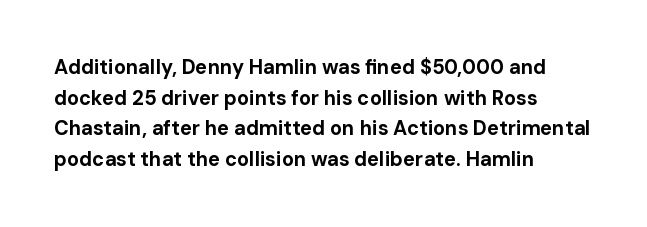
{"italic": "no", "bold": "yes", "underline": "no", "align": "left", "line_spacing": "normal", "line_spacing_ratio": 1.53, "letter_spacing": "normal", "letter_spacing_em": 0.0, "glyph_px": 20}
